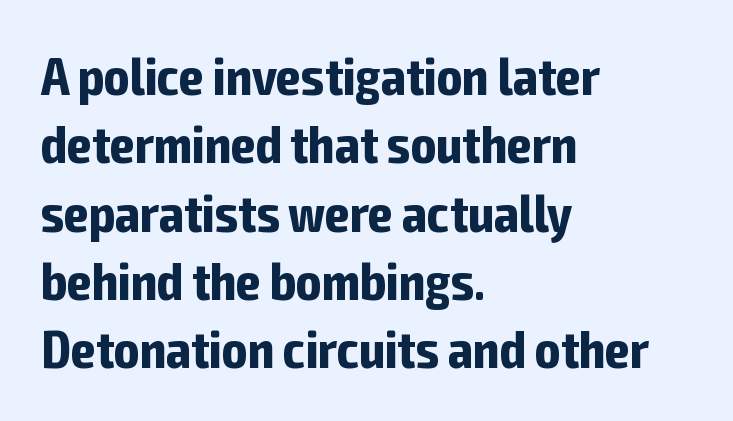
The words here are not underlined. Think of a printed novel: that variable character pitch is what you see here. Spacing between characters is what you'd get straight out of the box. The typeface chosen for these lines omits serifs. Alignment: flush left.
